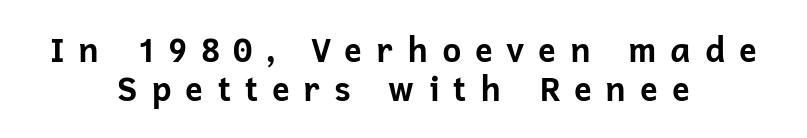
{"serif": "no", "italic": "no", "bold": "yes", "weight": "bold", "width": "normal", "stroke_contrast": "low", "x_height": "medium", "monospaced": "no", "underline": "no", "align": "center", "line_spacing_ratio": 1.19, "letter_spacing": "wide", "letter_spacing_em": 0.4, "glyph_px": 33}
